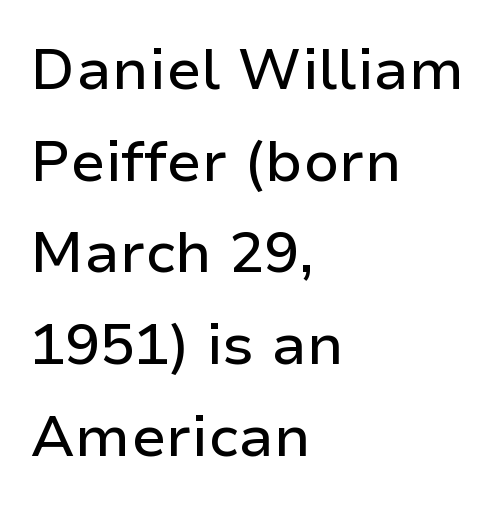
In terms of posture, this sample is upright. These lines are composed in type without serifs. A typesetter would call this leading conventional body-copy spacing. Leftover space on each line is placed entirely after the last word. A typesetter would call this zero additional tracking.
